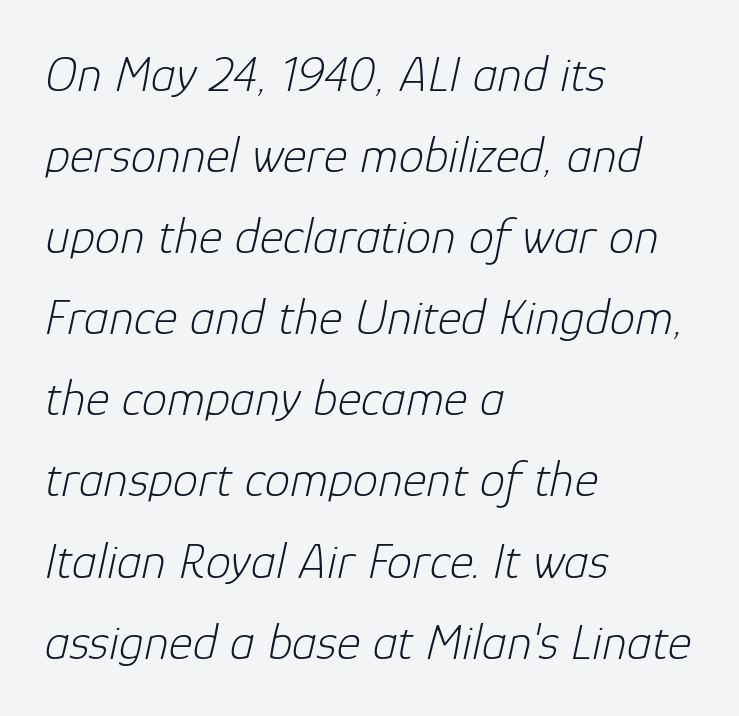
{"italic": "yes", "lean": "right", "slant_degrees": 12, "bold": "no", "weight": "light", "width": "normal", "stroke_contrast": "low", "x_height": "medium", "monospaced": "no", "underline": "no", "align": "left", "line_spacing": "normal", "line_spacing_ratio": 1.59, "letter_spacing": "normal", "letter_spacing_em": 0.0, "glyph_px": 51}
